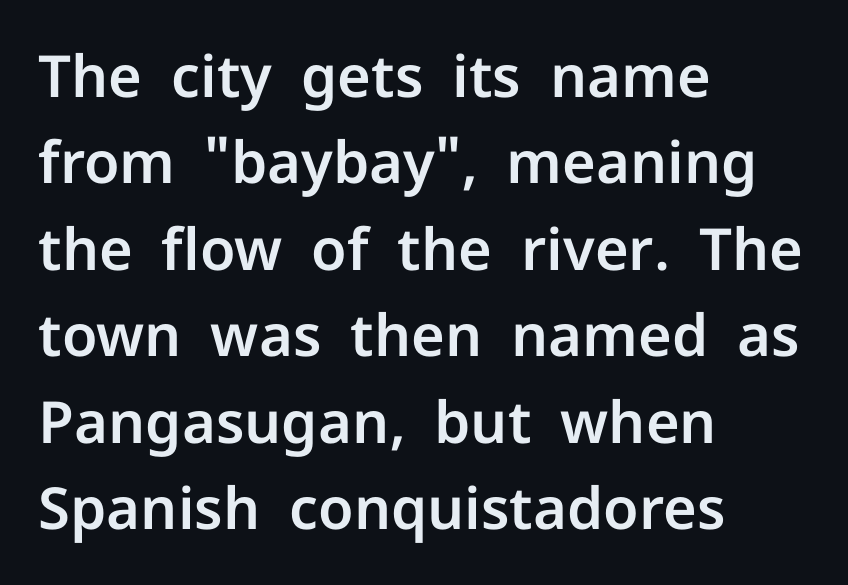
{"serif": "no", "italic": "no", "width": "normal", "stroke_contrast": "low", "x_height": "medium", "monospaced": "no", "underline": "no", "align": "left", "line_spacing": "normal", "line_spacing_ratio": 1.49, "letter_spacing": "normal", "letter_spacing_em": 0.0, "glyph_px": 58}
